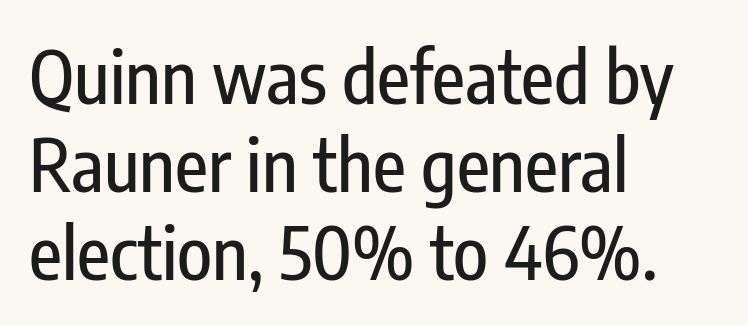
The image shows 72 px condensed sans-serif type, upright; set left-aligned, line spacing 1.22x, normal letter spacing, not underlined; low stroke contrast and a medium x-height.
